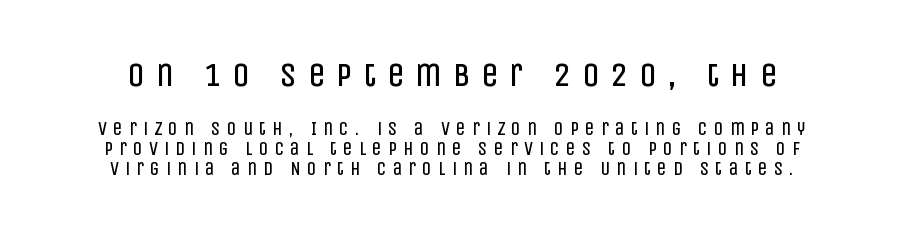
{"serif": "no", "italic": "no", "bold": "no", "weight": "regular", "width": "condensed", "stroke_contrast": "low", "x_height": "large", "monospaced": "no", "underline": "no", "line_spacing": "tight", "line_spacing_ratio": 1.05, "letter_spacing": "wide", "letter_spacing_em": 0.33, "larger_block": "first", "size_ratio": 1.79, "glyph_px": 34}
